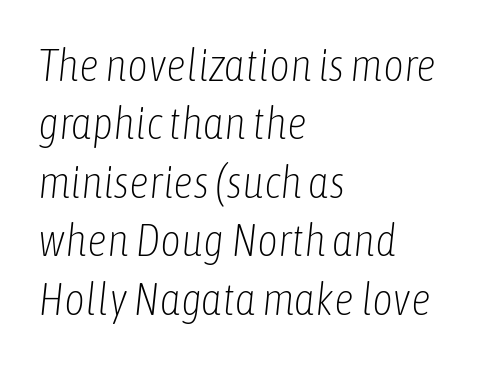
The image shows 45 px light, condensed type, italic (leaning right); set left-aligned, normal line spacing (1.3x), normal letter spacing, not underlined; low stroke contrast and a medium x-height.
